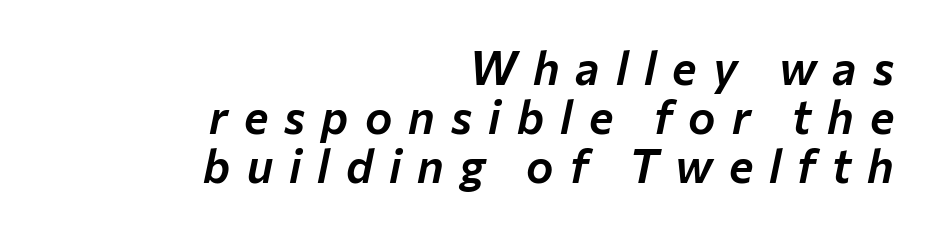
The image shows 46 px text type, italic (leaning right); set right-aligned, tight line spacing (1.07x), unusually wide letter spacing (+0.35 em), not underlined; low stroke contrast and a medium x-height.
